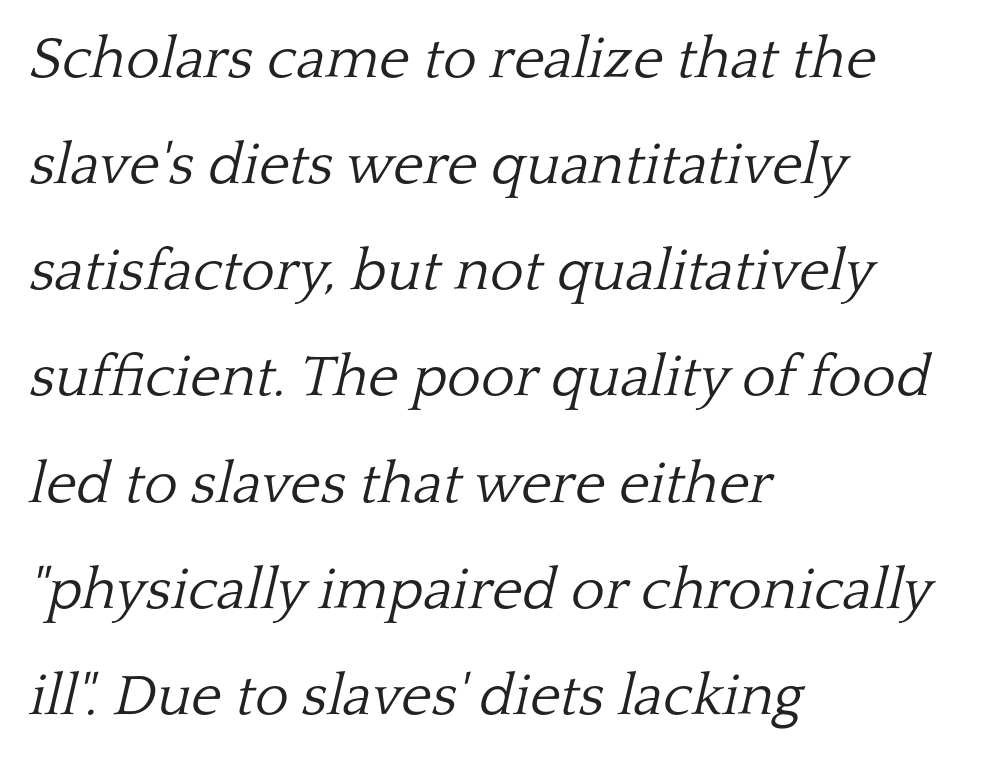
What stands out about the letter spacing? Nothing — it is the standard amount. Each letter's strokes conclude with small projecting serifs. A light-to-regular cut is what we see here. Characters are canted at an angle relative to the baseline's perpendicular.
